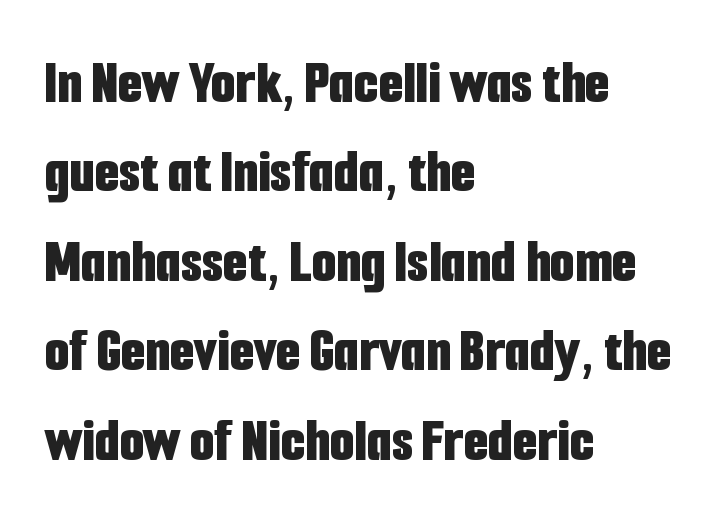
These words are printed bold, with thick strokes throughout. Nobody drew a line under any word here. Proportional: the letters do not fall into vertical columns. You can tell it's not italic because the verticals are truly vertical.
